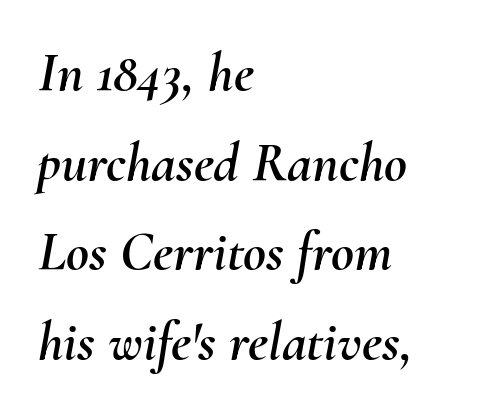
Clear beneath every line of the passage. Every character sits at an angle, as italics do. The letters sit at their default tracking, neither squeezed nor spread. This sample has the flowing, uneven cadence of proportional lettering.
